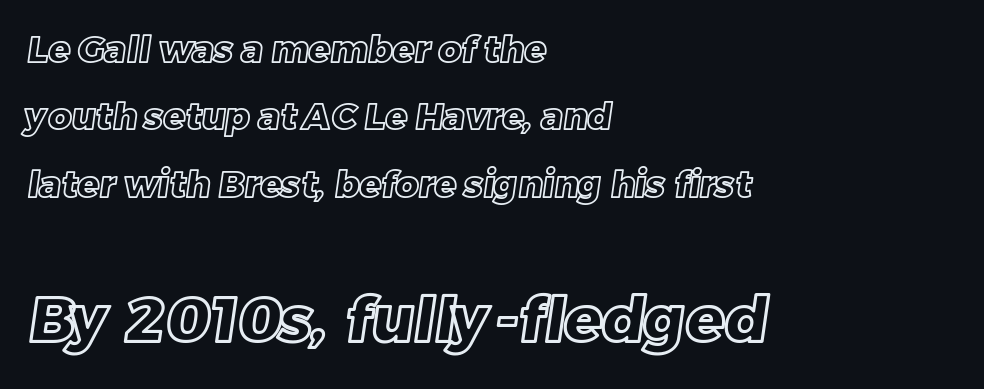
The gap between lines stays unmarked. This sample has the flowing, uneven cadence of proportional lettering. The passage shown has conventional tracking throughout. Every row of glyphs begins at an identical x-position on the left. Whoever set this made the second block the dominant, larger element.
